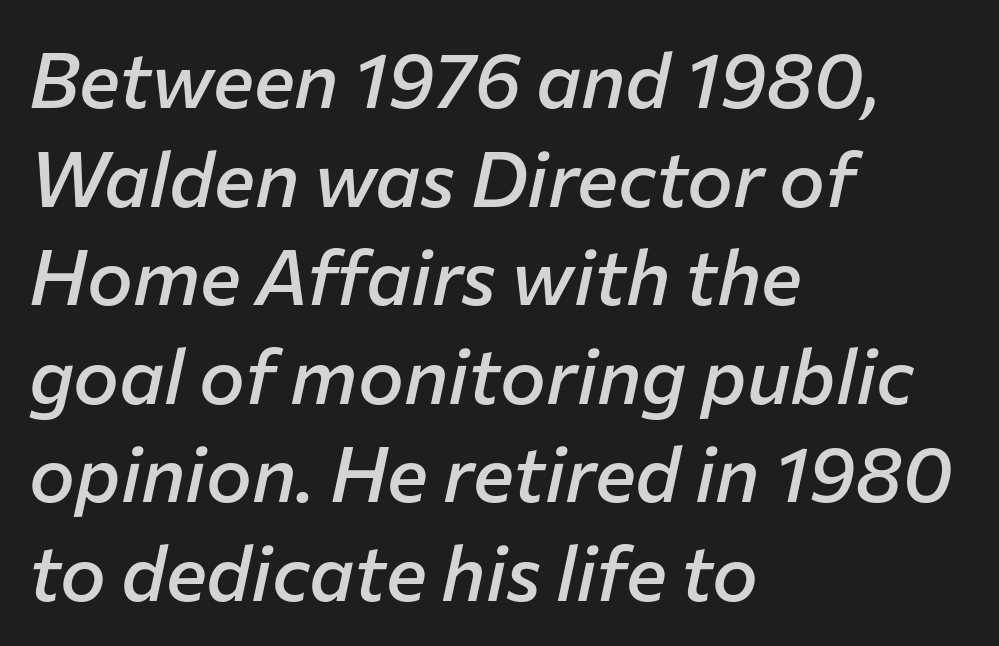
{"italic": "yes", "lean": "right", "slant_degrees": 12, "bold": "semi", "weight": "semibold", "width": "normal", "stroke_contrast": "low", "x_height": "medium", "monospaced": "no", "underline": "no", "align": "left", "line_spacing": "normal", "line_spacing_ratio": 1.28, "letter_spacing": "normal", "letter_spacing_em": 0.0, "glyph_px": 77}
